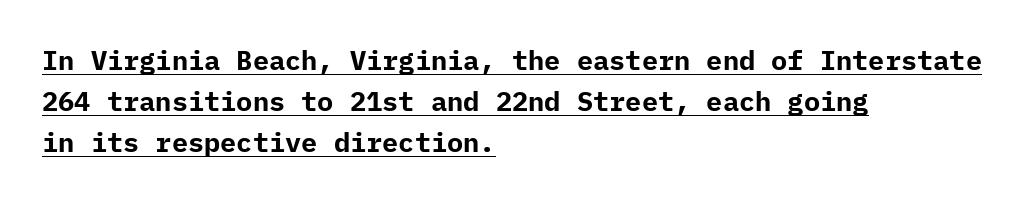
How would I describe the line gaps? Plain and ordinary. The passage shown is emphatically bold. Inter-character spacing is left at the font's built-in metrics. Notice how a bar underscores the lettering throughout. A roman cut, with each character standing at attention.
